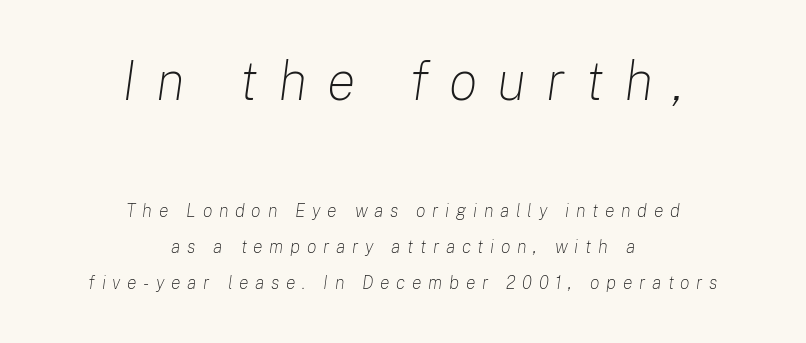
{"italic": "yes", "lean": "right", "slant_degrees": 8, "bold": "no", "weight": "light", "width": "normal", "stroke_contrast": "low", "x_height": "medium", "monospaced": "no", "underline": "no", "align": "center", "line_spacing": "loose", "line_spacing_ratio": 2.0, "letter_spacing": "wide", "letter_spacing_em": 0.37, "larger_block": "first", "size_ratio": 3.0, "glyph_px": 54}
